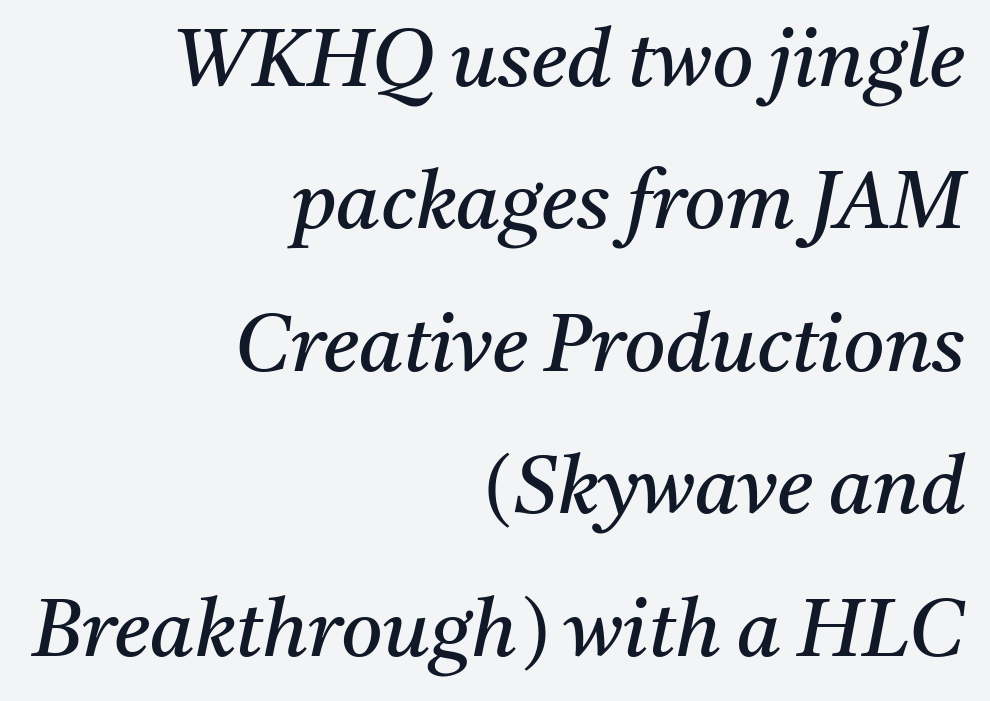
The image shows 80 px regular-weight serif type, italic (leaning right); set right-aligned, line spacing 1.78x, normal letter spacing, not underlined; medium stroke contrast and a medium x-height.
